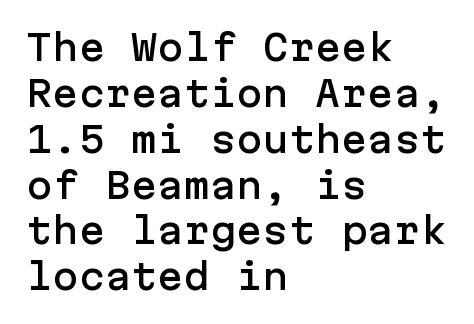
The image shows 35 px sans-serif type, upright; set left-aligned, normal line spacing (1.31x), normal letter spacing, not underlined; low stroke contrast and a medium x-height.
